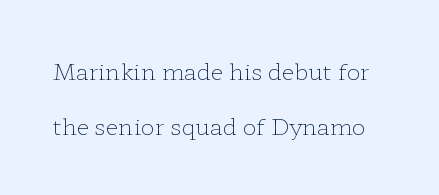
The image shows 23 px text type, upright; set loose line spacing (2.39x), normal letter spacing, not underlined.
